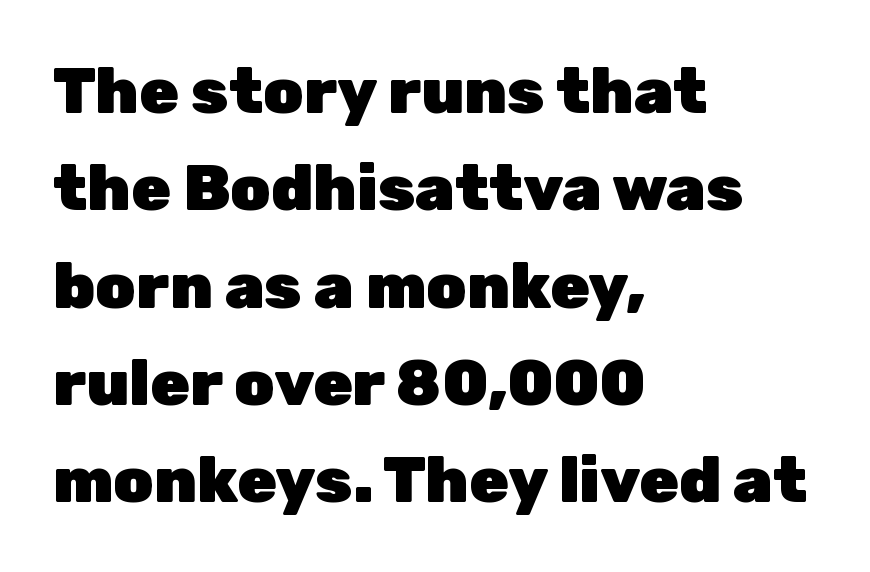
The image shows 64 px heavy sans-serif type, upright; set left-aligned, normal line spacing (1.52x), normal letter spacing, not underlined; low stroke contrast and a medium x-height.
